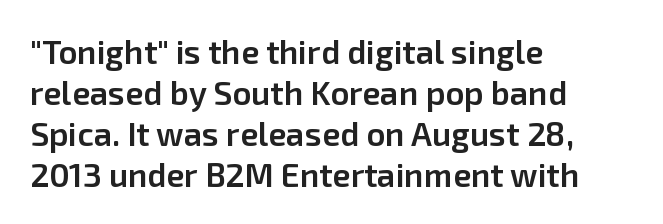
Does the type have serifs? No, each stem ends abruptly. Do the letters lean? They stand straight. The compositor pushed each line to the left boundary. Nothing unusual about the tracking: characters are spaced as the font intends. Spacing verdict: proportional, widths tailored to each character.
